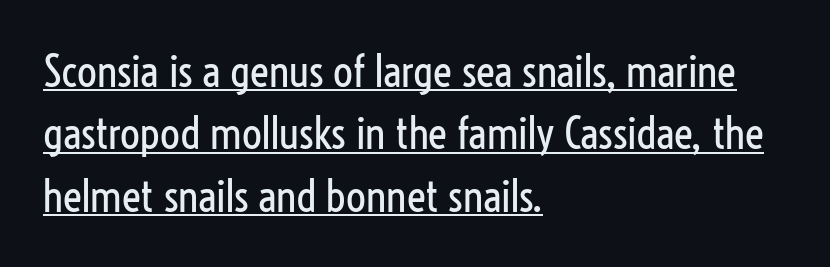
The image shows 44 px regular-weight, condensed sans-serif type, upright; set left-aligned, normal line spacing (1.42x), normal letter spacing, underlined; low stroke contrast and a medium x-height.
